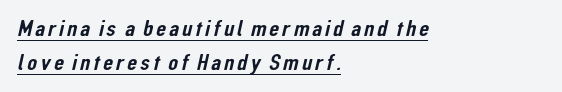
The image shows 23 px text type; set left-aligned, normal line spacing (1.46x), underlined.
